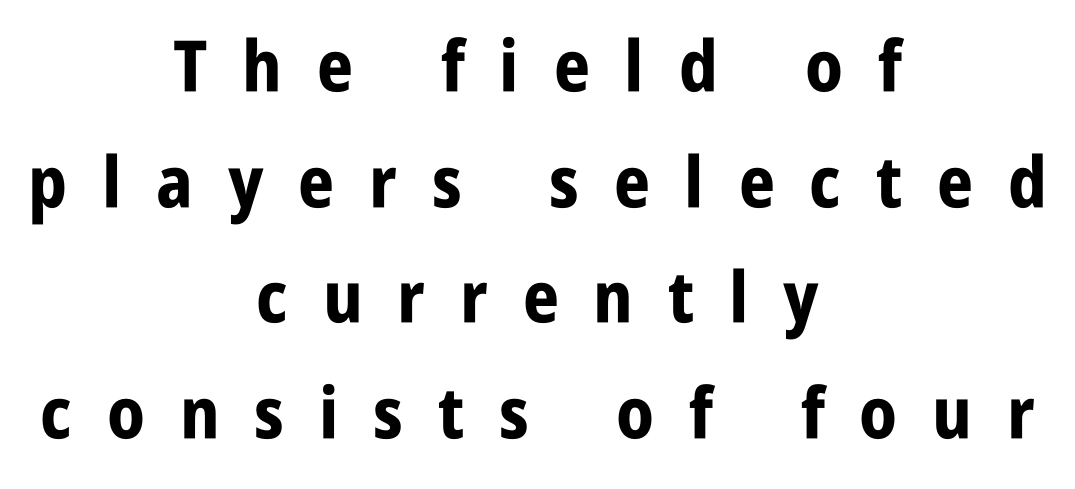
The image shows 71 px bold, condensed sans-serif type, upright; set centered, normal line spacing (1.63x), unusually wide letter spacing (+0.49 em), not underlined; low stroke contrast and a large x-height.
